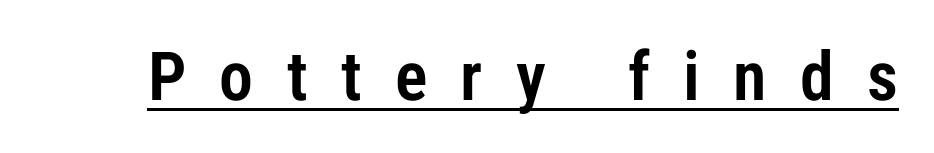
Posture: vertical. You could not count columns in this text — the font is proportionally spaced. Compared with undecorated copy, this sample adds a rule below the words. The horizontal fit of the characters is loose and conspicuously gappy. Examine the stroke ends and you'll find no serifs.
